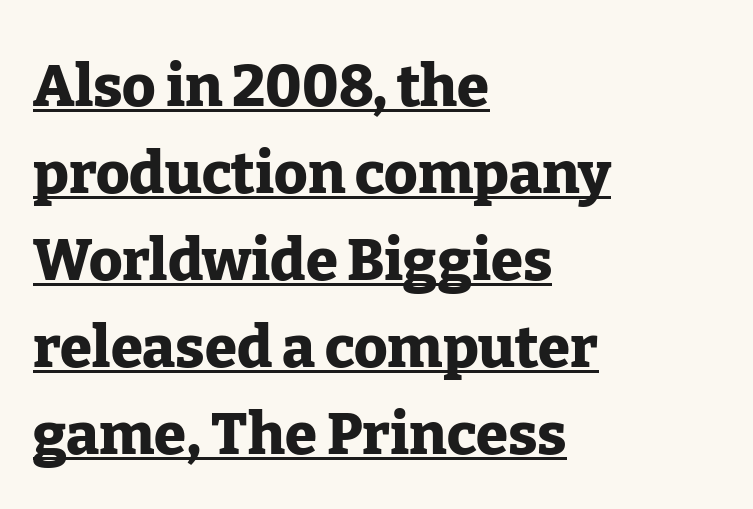
Q: Is the text bold? A: Yes.
Q: Is the text italic (slanted)? A: No, it is upright.
Q: Is the typeface a serif or a sans-serif typeface? A: Serif.
Q: Is the text underlined? A: Yes.
Q: How is the paragraph aligned? A: Left-aligned.
Q: Is the spacing between letters normal or unusually wide? A: Normal.
Q: Is the spacing between lines tight, normal or loose? A: Normal.
Q: Width (condensed, normal, or wide)? A: Normal.
Q: Stroke contrast? A: Low.
Q: x-height? A: Medium.
Q: Monospaced? A: No.
